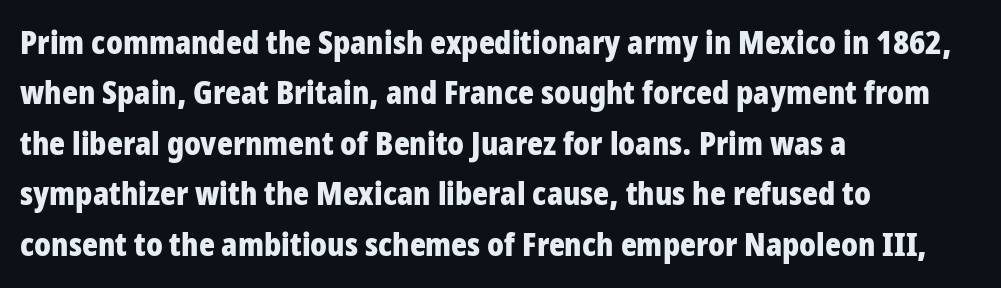
Thick stems and heavy bowls — unmistakably bold. In terms of letterspacing, this is plain default setting. You could not count columns in this text — the font is proportionally spaced. Honestly, the row spacing looks completely unremarkable. The type sits square on the baseline with zero lean.
